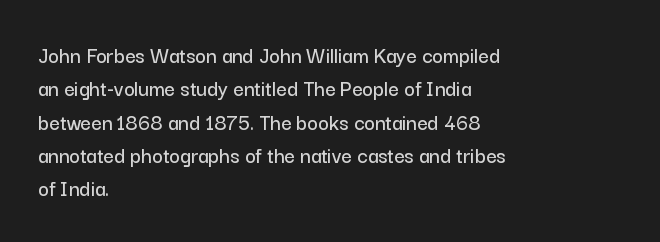
{"italic": "no", "underline": "no", "align": "left", "line_spacing": "normal", "line_spacing_ratio": 1.45, "letter_spacing": "normal", "letter_spacing_em": 0.0, "glyph_px": 23}
